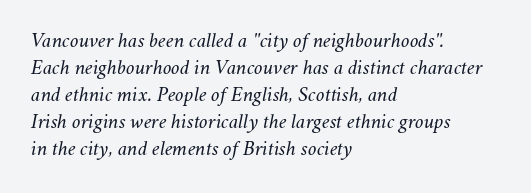
Teacher's note: observe the even left margin — that is flush-left alignment. Stroke mass is kept to a normal reading level or below. The lines sit at an ordinary, default distance from one another. The face used here is rendered with its standard letterfit. Unmarked baselines from the first word to the last.
